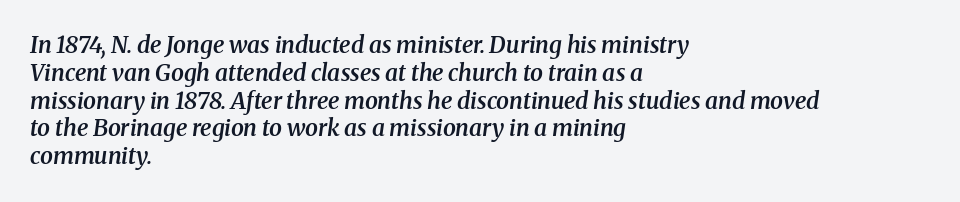
{"italic": "yes", "lean": "right", "slant_degrees": 8, "bold": "semi", "underline": "no", "align": "left", "line_spacing_ratio": 1.21, "letter_spacing": "normal", "letter_spacing_em": 0.0, "glyph_px": 23}
